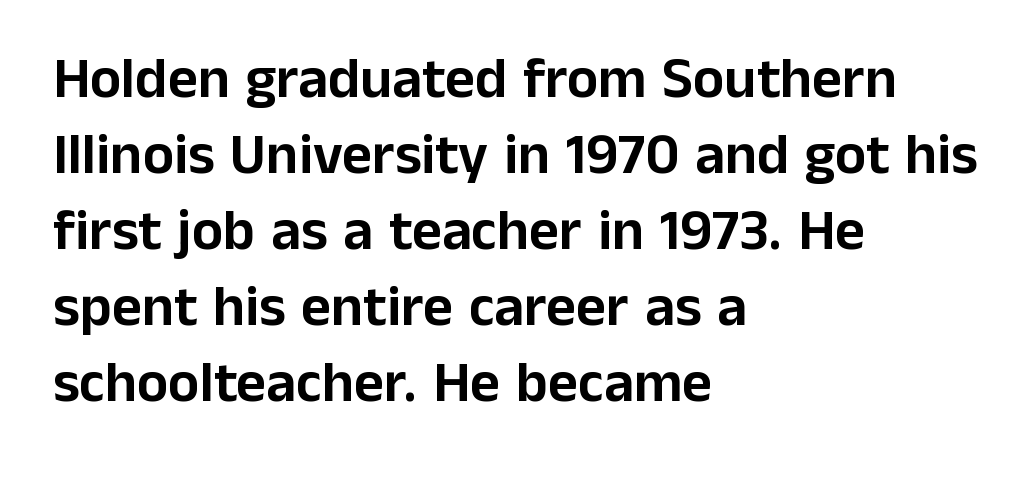
Q: Is the text italic (slanted)? A: No, it is upright.
Q: Is the typeface a serif or a sans-serif typeface? A: Sans-serif.
Q: Is the text underlined? A: No.
Q: How is the paragraph aligned? A: Left-aligned.
Q: Is the spacing between letters normal or unusually wide? A: Normal.
Q: Is the spacing between lines tight, normal or loose? A: Normal.
Q: Width (condensed, normal, or wide)? A: Normal.
Q: Stroke contrast? A: Low.
Q: x-height? A: Medium.
Q: Monospaced? A: No.
